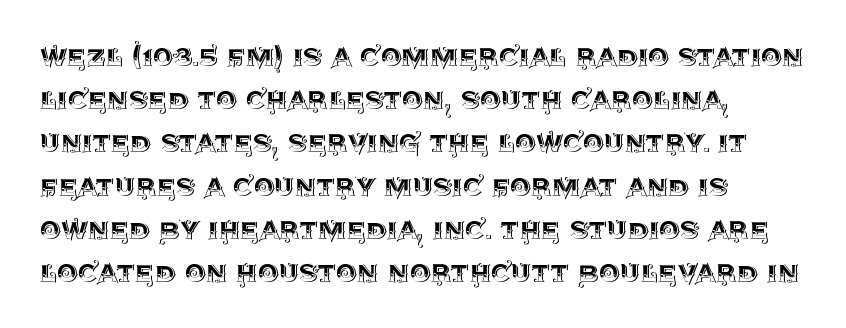
The image shows 33 px text type, upright; set left-aligned, normal line spacing (1.31x), normal letter spacing, not underlined; a large x-height.
